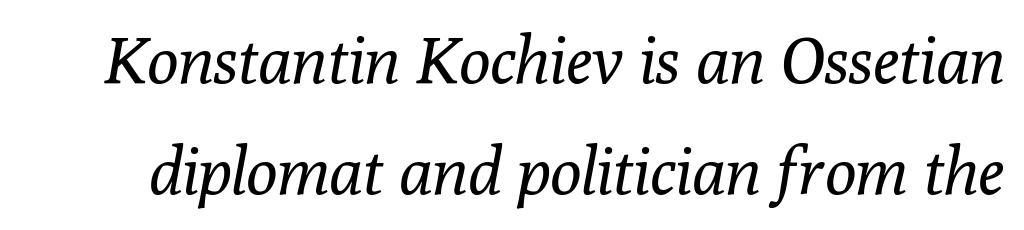
Underlining? Definitely not there. The passage shown leans; its letterforms are oblique. Check where the strokes stop: tiny serifs finish them off. A quiet, ordinary-to-light weight characterises the typeface. The horizontal fit of the characters is conventional and even. Do the characters align in a grid? No, the font is proportional.
